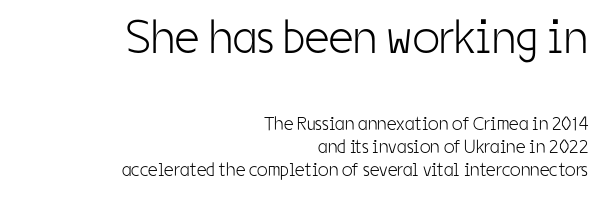
What stands out about the letter spacing? Nothing — it is the standard amount. The letters in the upper block stand taller than those in the block below. The rendering shows plain stroke endings on the letterforms — a sans-serif design. Spacing verdict: proportional, widths tailored to each character.
